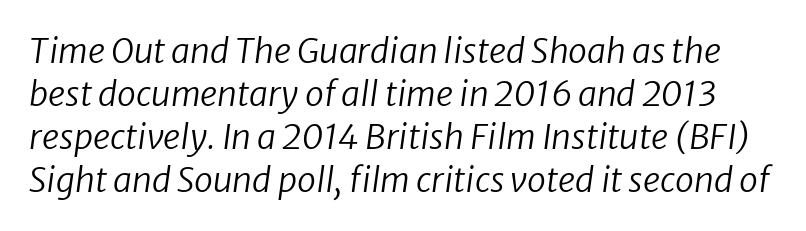
The image shows 34 px regular-weight type, italic (leaning right); set normal line spacing (1.26x), normal letter spacing, not underlined; low stroke contrast and a medium x-height.
